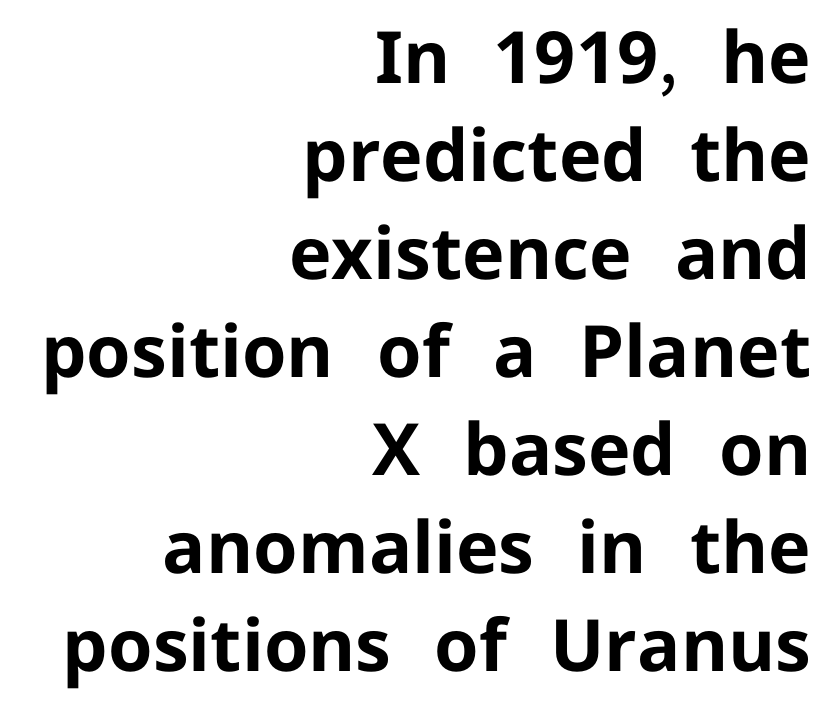
Q: Is the text bold? A: Yes.
Q: Is the text italic (slanted)? A: No, it is upright.
Q: Is the typeface a serif or a sans-serif typeface? A: Sans-serif.
Q: Is the text underlined? A: No.
Q: How is the paragraph aligned? A: Right-aligned.
Q: Is the spacing between letters normal or unusually wide? A: Normal.
Q: Is the spacing between lines tight, normal or loose? A: Normal.
Q: Width (condensed, normal, or wide)? A: Normal.
Q: Stroke contrast? A: Low.
Q: x-height? A: Medium.
Q: Monospaced? A: No.
